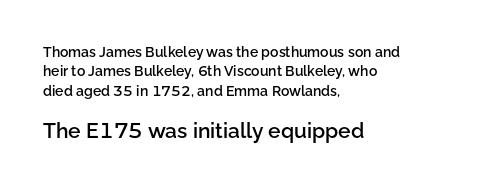
Q: Is the text bold? A: Semi-bold.
Q: Is the text italic (slanted)? A: No, it is upright.
Q: Is the text underlined? A: No.
Q: How is the paragraph aligned? A: Left-aligned.
Q: Is the spacing between letters normal or unusually wide? A: Normal.
Q: Is the spacing between lines tight, normal or loose? A: Normal.
Q: Which block of text is set in a larger size, the first (top) or the second (bottom)? A: The second (bottom) one.
